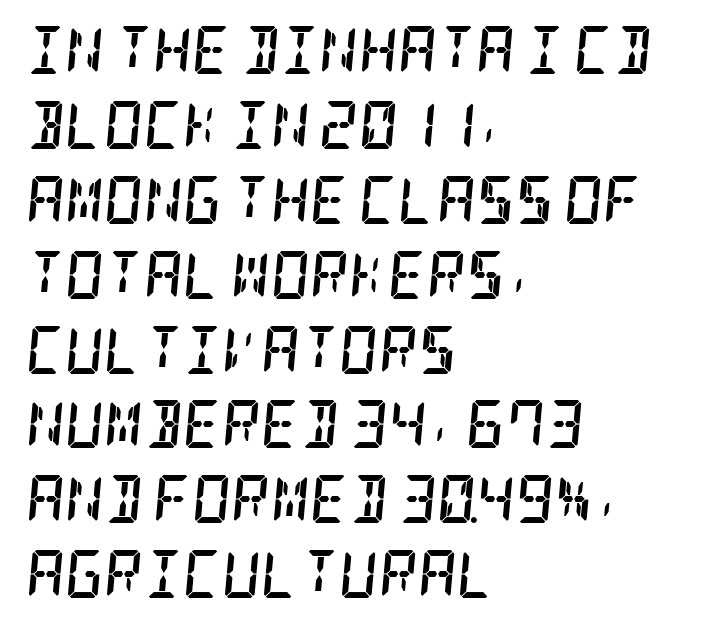
The image shows 48 px semibold, condensed serif type, italic (leaning right); set left-aligned, normal line spacing (1.56x), normal letter spacing, not underlined; low stroke contrast and a large x-height.
